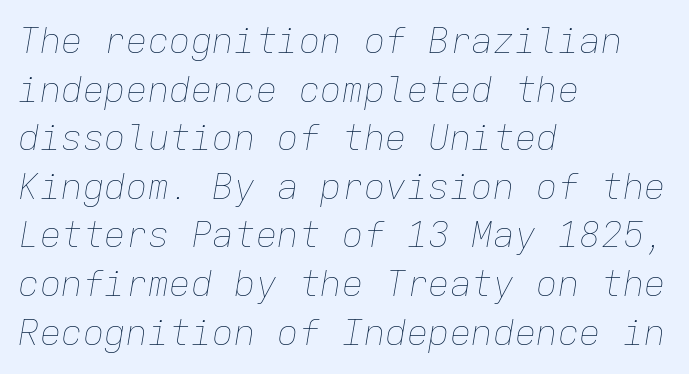
{"italic": "yes", "lean": "right", "slant_degrees": 9, "bold": "no", "weight": "thin", "width": "normal", "stroke_contrast": "low", "x_height": "medium", "monospaced": "yes", "underline": "no", "align": "left", "line_spacing": "normal", "line_spacing_ratio": 1.35, "letter_spacing": "normal", "letter_spacing_em": 0.0, "glyph_px": 36}
